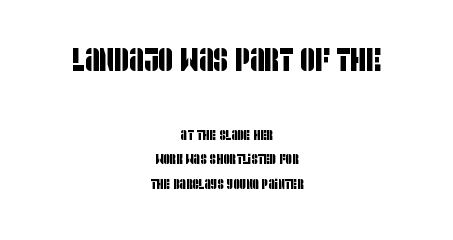
In terms of letterform style, serifs are entirely absent. A bare baseline throughout the passage. Varying glyph widths throughout — classic text-font behaviour. Default kerning and tracking; the words read as compact shapes. These lines are centered, leaving both edges ragged. Character size in the leading block exceeds that of the trailing block.
